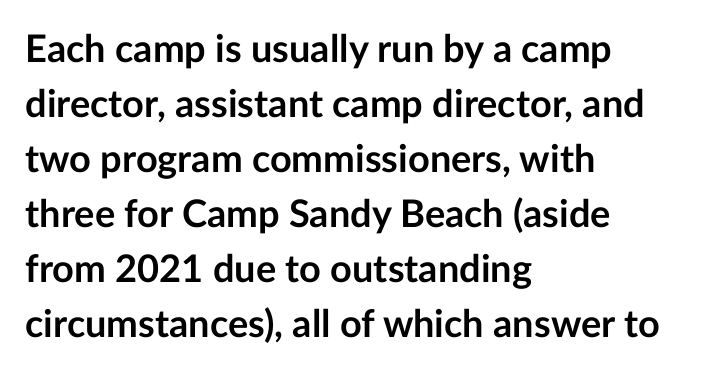
{"serif": "no", "italic": "no", "bold": "yes", "weight": "semibold", "width": "normal", "stroke_contrast": "low", "x_height": "medium", "monospaced": "no", "underline": "no", "align": "left", "line_spacing": "normal", "line_spacing_ratio": 1.45, "letter_spacing": "normal", "letter_spacing_em": 0.0, "glyph_px": 38}
